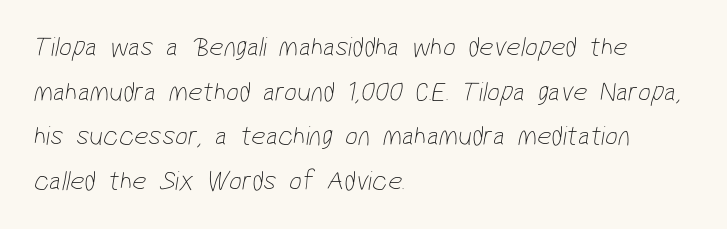
Q: Is the text bold? A: No.
Q: Is the typeface a serif or a sans-serif typeface? A: Sans-serif.
Q: Is the text underlined? A: No.
Q: How is the paragraph aligned? A: Left-aligned.
Q: Is the spacing between letters normal or unusually wide? A: Normal.
Q: Is the spacing between lines tight, normal or loose? A: Normal.
Q: Width (condensed, normal, or wide)? A: Condensed.
Q: Stroke contrast? A: Low.
Q: x-height? A: Medium.
Q: Monospaced? A: No.
